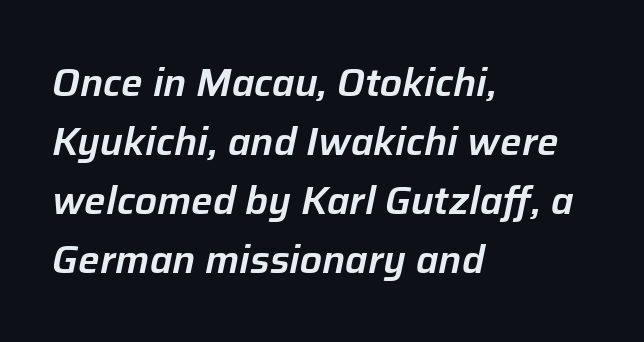
The image shows 38 px text type, italic (leaning right); set left-aligned, normal line spacing (1.55x), normal letter spacing, not underlined; low stroke contrast and a medium x-height.
